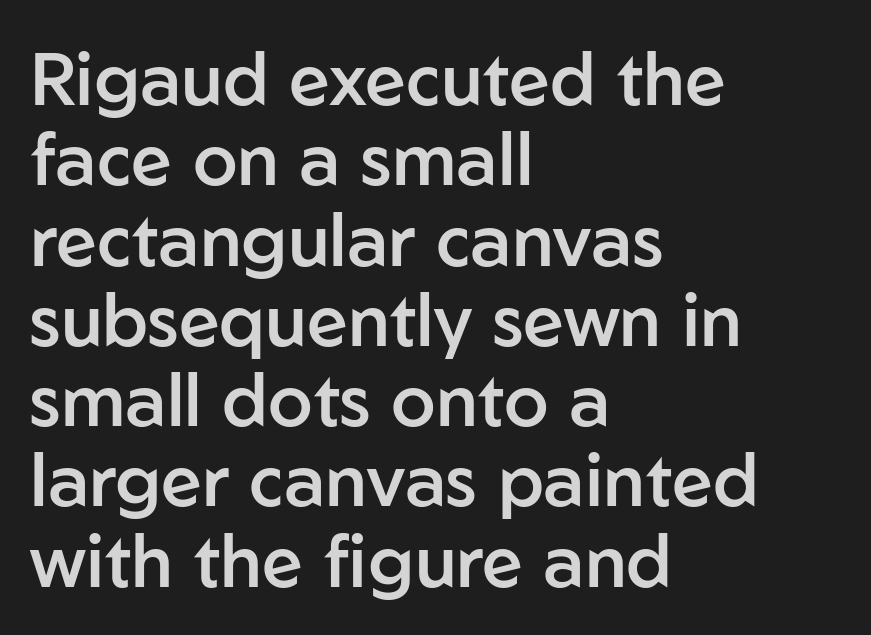
{"serif": "no", "italic": "no", "bold": "semi", "weight": "semibold", "width": "normal", "stroke_contrast": "low", "x_height": "medium", "monospaced": "no", "underline": "no", "align": "left", "line_spacing": "tight", "line_spacing_ratio": 1.1, "letter_spacing": "normal", "letter_spacing_em": 0.0, "glyph_px": 73}
